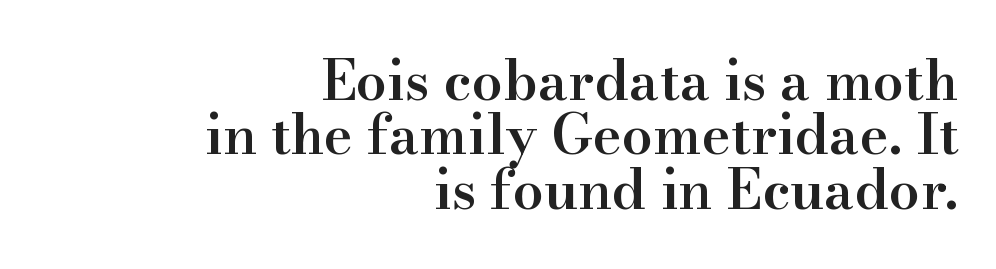
The image shows 55 px semibold serif type, upright; set right-aligned, tight line spacing (0.99x), normal letter spacing, not underlined; high stroke contrast and a small x-height.
